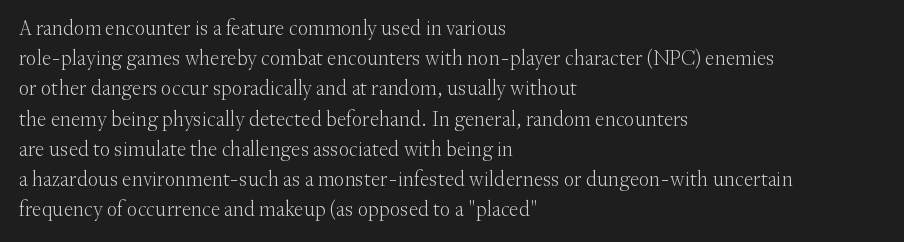
Q: Is the text bold? A: No.
Q: Is the text italic (slanted)? A: No, it is upright.
Q: Is the text underlined? A: No.
Q: How is the paragraph aligned? A: Left-aligned.
Q: Is the spacing between letters normal or unusually wide? A: Normal.
Q: Is the spacing between lines tight, normal or loose? A: Normal.
